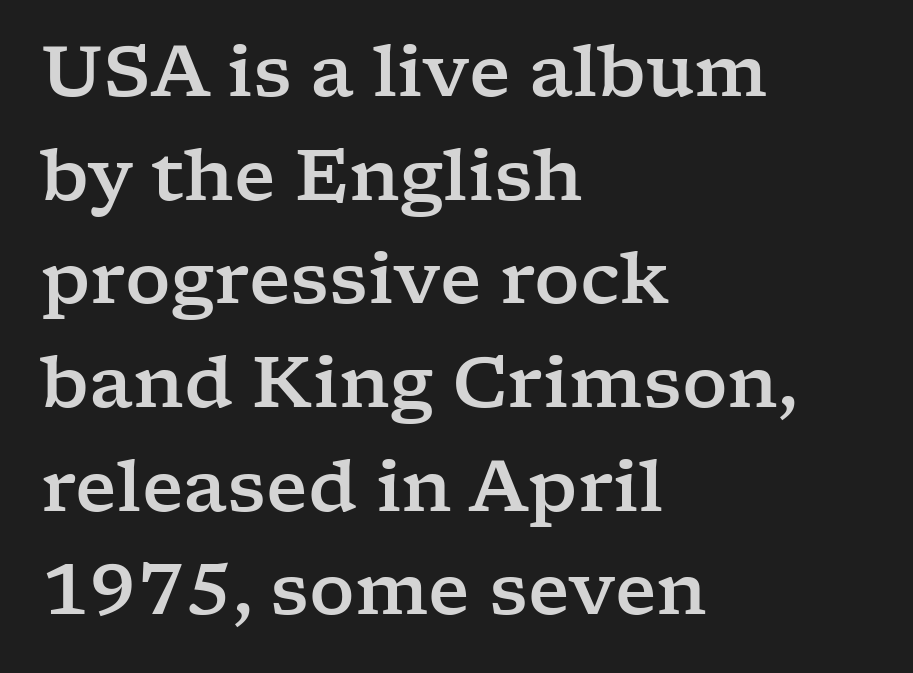
I'd call this a serif setting — the letters wear small feet. Do the letters lean? They stand straight. Spacing between characters is what you'd get straight out of the box. If you drew a ruler down the left edge, every line would touch it.
